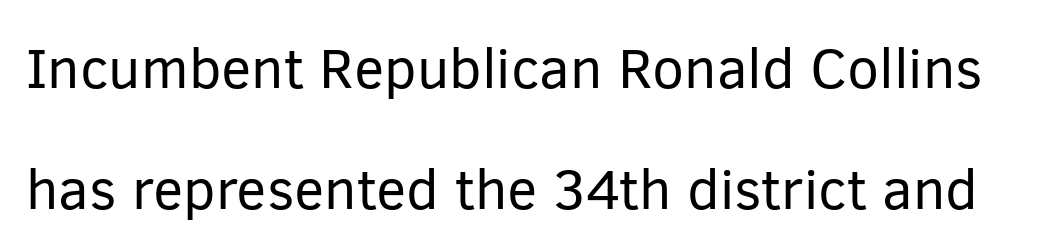
The image shows 57 px regular-weight sans-serif type, upright; set loose line spacing (2.12x), normal letter spacing, not underlined; low stroke contrast and a medium x-height.
